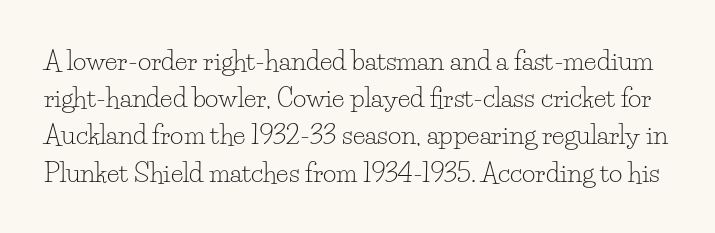
Q: Is the text bold? A: No.
Q: Is the text italic (slanted)? A: No, it is upright.
Q: Is the text underlined? A: No.
Q: Is the spacing between letters normal or unusually wide? A: Normal.
Q: Is the spacing between lines tight, normal or loose? A: Normal.
